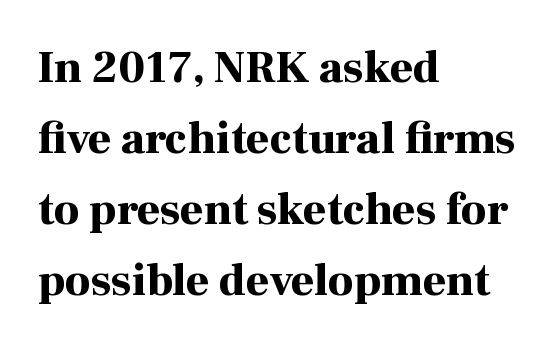
The image shows 45 px bold serif type, upright; set left-aligned, normal line spacing (1.58x), normal letter spacing, not underlined; high stroke contrast and a medium x-height.
